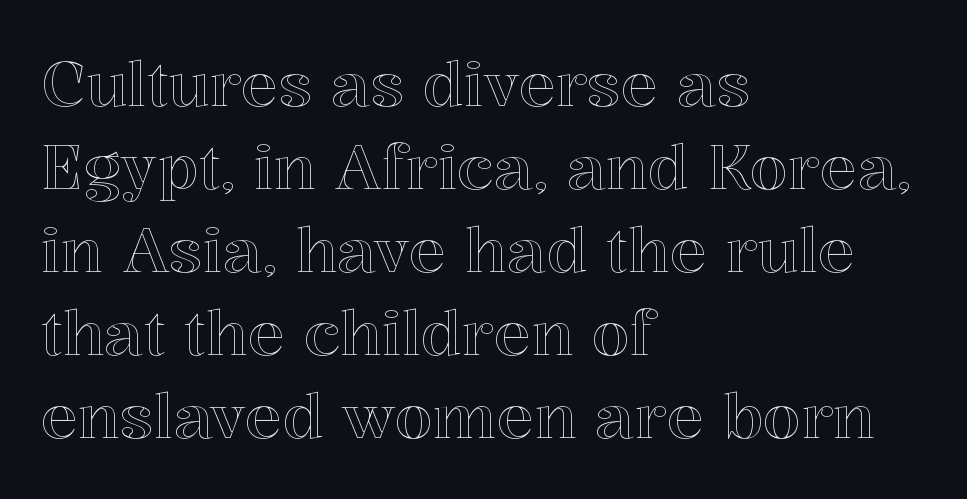
{"italic": "no", "width": "normal", "x_height": "medium", "monospaced": "no", "underline": "no", "align": "left", "line_spacing": "normal", "line_spacing_ratio": 1.34, "letter_spacing": "normal", "letter_spacing_em": 0.0, "glyph_px": 62}
